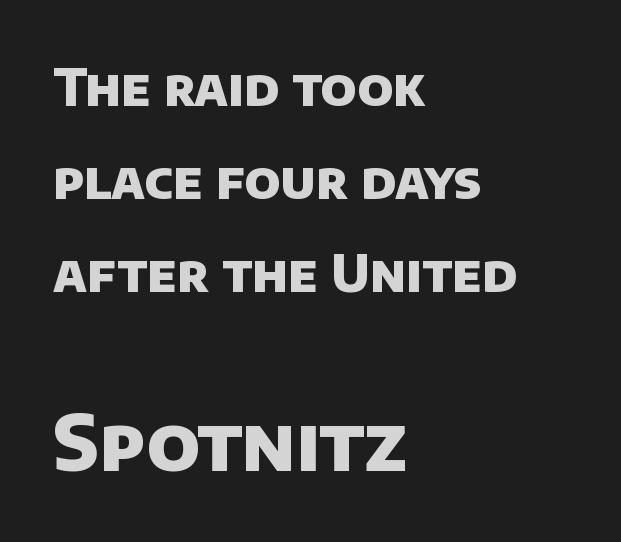
A student would call this left alignment; a typographer would say flush left, rag right. The gaps between neighbouring characters are ordinary and unremarkable. Descenders hang freely into open space. The more generous point size was reserved for the lower chunk.
